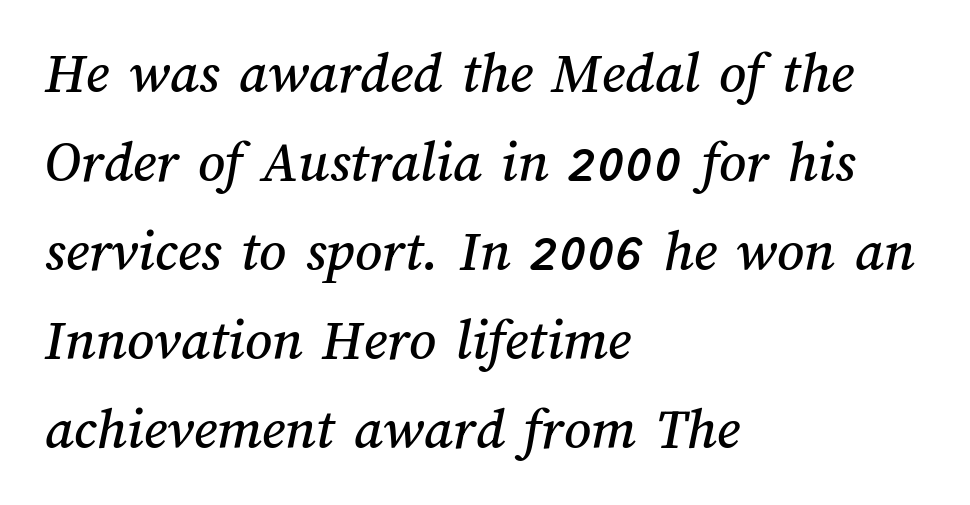
The image shows 59 px text type; set left-aligned, normal line spacing (1.51x), normal letter spacing, not underlined; medium stroke contrast and a medium x-height.
